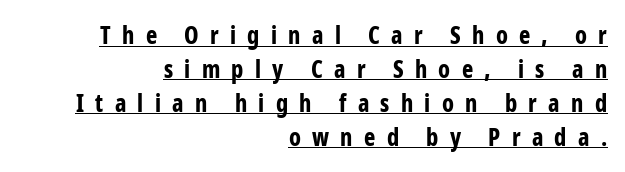
The image shows 24 px bold type, upright; set right-aligned, normal line spacing (1.41x), unusually wide letter spacing (+0.47 em), underlined.
